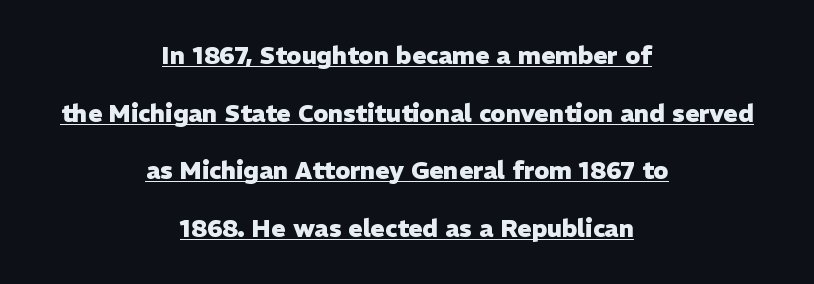
{"italic": "no", "bold": "yes", "underline": "yes", "align": "center", "line_spacing": "loose", "line_spacing_ratio": 2.4, "letter_spacing": "normal", "letter_spacing_em": 0.0, "glyph_px": 24}
